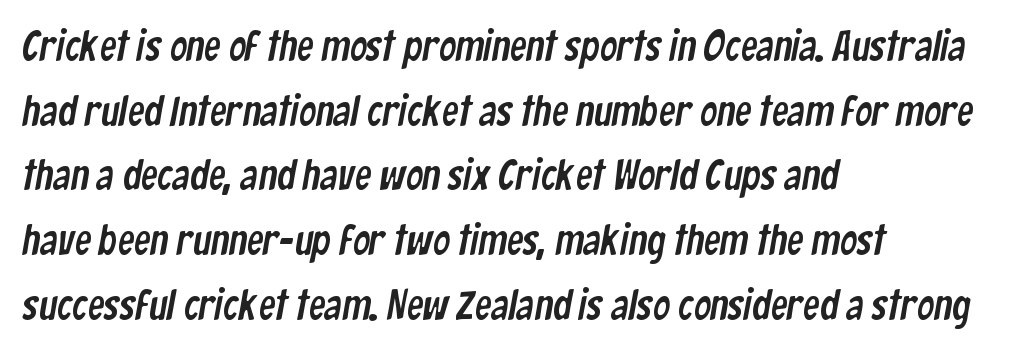
Q: Is the typeface a serif or a sans-serif typeface? A: Sans-serif.
Q: Is the text underlined? A: No.
Q: How is the paragraph aligned? A: Left-aligned.
Q: Is the spacing between letters normal or unusually wide? A: Normal.
Q: Is the spacing between lines tight, normal or loose? A: Normal.
Q: Width (condensed, normal, or wide)? A: Condensed.
Q: Stroke contrast? A: Low.
Q: x-height? A: Medium.
Q: Monospaced? A: No.
